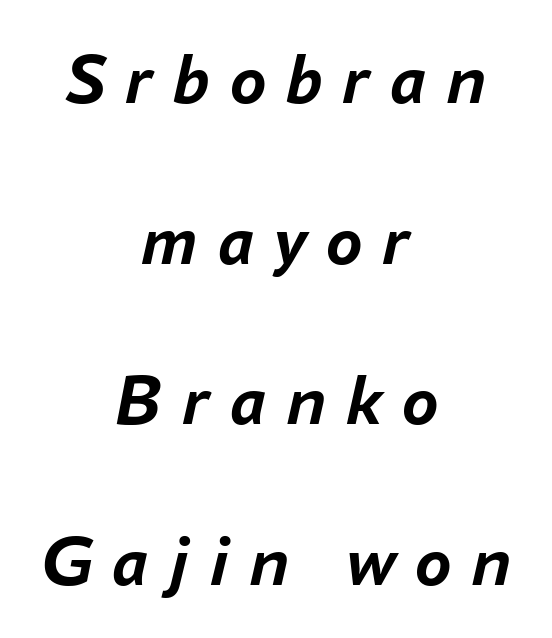
Q: Is the text bold? A: Yes.
Q: Is the text italic (slanted)? A: Yes, it leans right by about 16 degrees.
Q: Is the text underlined? A: No.
Q: How is the paragraph aligned? A: Centered.
Q: Is the spacing between letters normal or unusually wide? A: Unusually wide.
Q: Is the spacing between lines tight, normal or loose? A: Loose.
Q: Width (condensed, normal, or wide)? A: Normal.
Q: Stroke contrast? A: Low.
Q: x-height? A: Medium.
Q: Monospaced? A: No.
